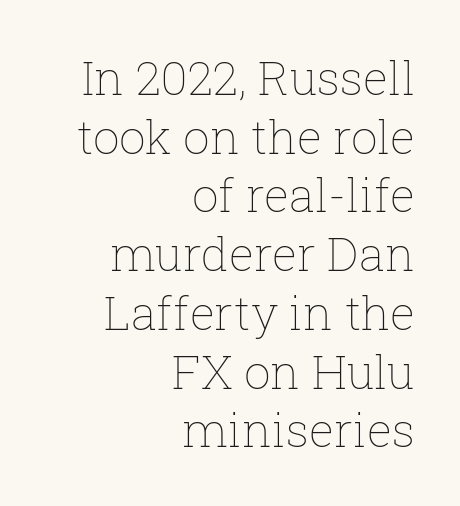
Q: Is the text bold? A: No.
Q: Is the text italic (slanted)? A: No, it is upright.
Q: Is the text underlined? A: No.
Q: How is the paragraph aligned? A: Right-aligned.
Q: Is the spacing between letters normal or unusually wide? A: Normal.
Q: Is the spacing between lines tight, normal or loose? A: Normal.
Q: Width (condensed, normal, or wide)? A: Normal.
Q: Stroke contrast? A: Low.
Q: x-height? A: Medium.
Q: Monospaced? A: No.
